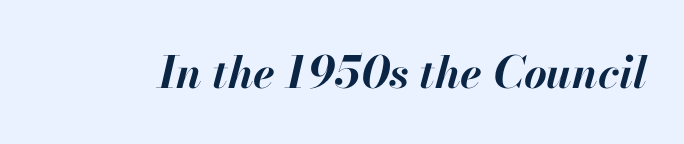
{"italic": "yes", "lean": "right", "slant_degrees": 13, "bold": "yes", "weight": "bold", "width": "normal", "stroke_contrast": "high", "x_height": "small", "monospaced": "no", "underline": "no", "letter_spacing": "normal", "letter_spacing_em": 0.0, "glyph_px": 44}
